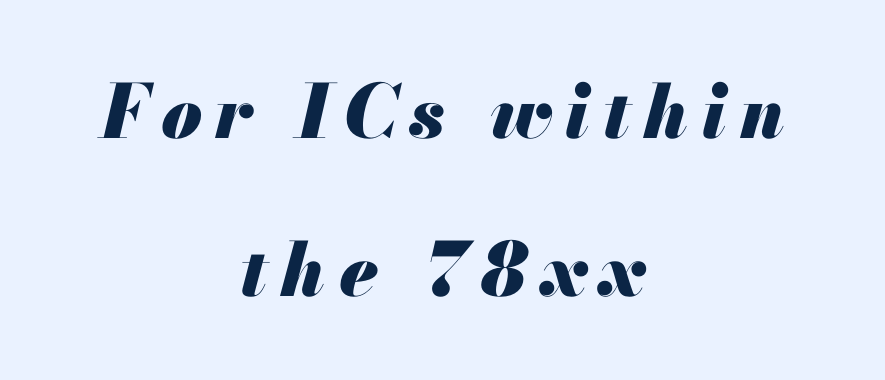
These lines carry a lot of weight — the face is fully bold. This rendering uses center alignment, leaving both contours irregular but symmetric. Whoever set this chose breathing room over compactness in the vertical rhythm. Looking at the ascenders, they clearly lean.
